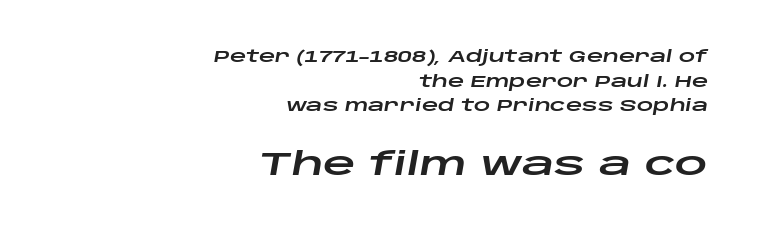
The image shows 32 px wide type, italic (leaning right); set right-aligned, normal line spacing (1.54x), normal letter spacing, not underlined; the second (bottom) block is 2.0x larger; low stroke contrast and a large x-height.
